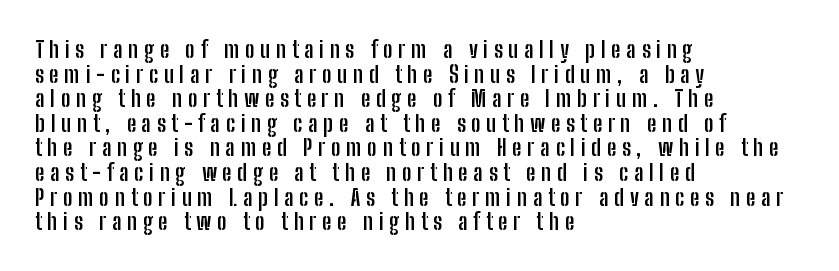
Q: Is the text bold? A: Yes.
Q: Is the text italic (slanted)? A: No, it is upright.
Q: Is the text underlined? A: No.
Q: How is the paragraph aligned? A: Left-aligned.
Q: Is the spacing between letters normal or unusually wide? A: Unusually wide.
Q: Is the spacing between lines tight, normal or loose? A: Tight.
